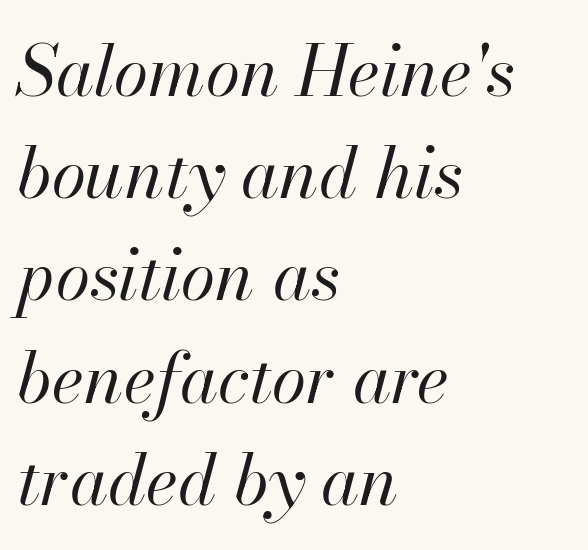
Q: Is the text bold? A: No.
Q: Is the text italic (slanted)? A: Yes, it leans right by about 13 degrees.
Q: Is the text underlined? A: No.
Q: How is the paragraph aligned? A: Left-aligned.
Q: Is the spacing between letters normal or unusually wide? A: Normal.
Q: Is the spacing between lines tight, normal or loose? A: Normal.
Q: Width (condensed, normal, or wide)? A: Normal.
Q: Stroke contrast? A: High.
Q: x-height? A: Small.
Q: Monospaced? A: No.
